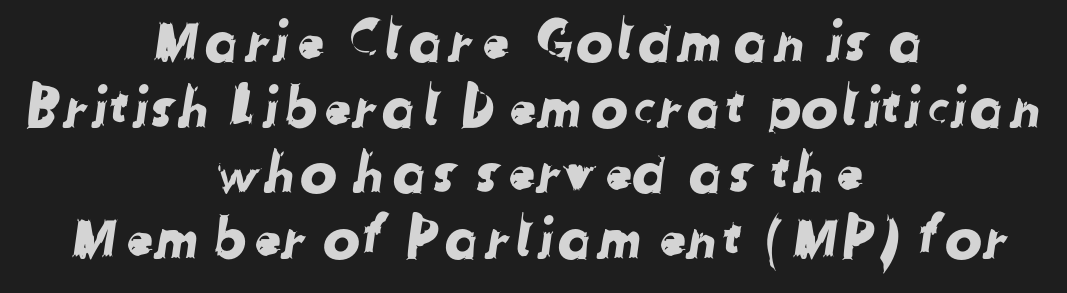
The image shows 56 px sans-serif type; set centered, line spacing 1.17x, normal letter spacing, not underlined; low stroke contrast and a medium x-height.
